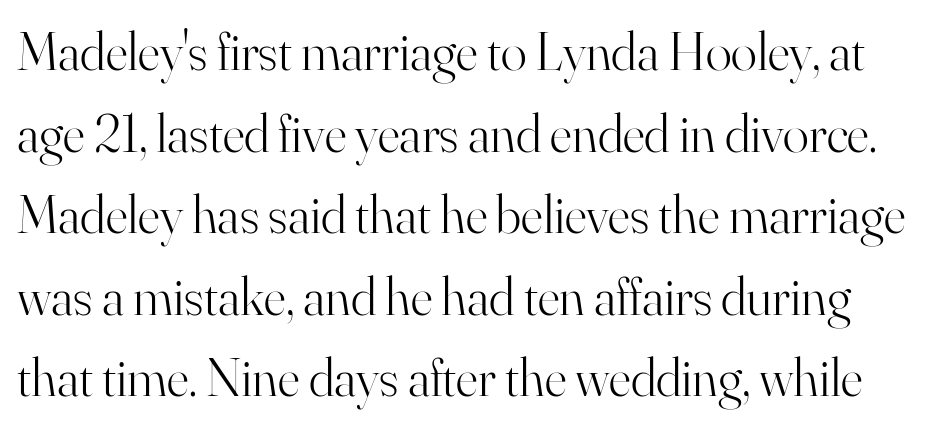
The image shows 54 px light serif type, upright; set normal line spacing (1.51x), normal letter spacing, not underlined; high stroke contrast and a small x-height.
